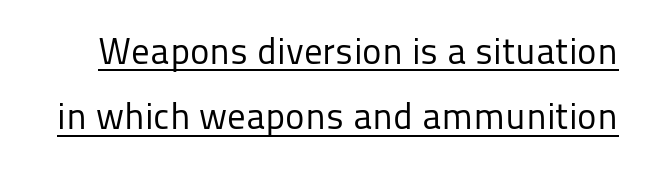
The specimen includes a rule beneath the text block's lines. Looks like regular typesetting: each glyph gets only the width it needs. Nothing sits at the stroke ends, so this counts as sans-serif. The passage shown has conventional tracking throughout. Bold? No — there's no thickening of the strokes.
